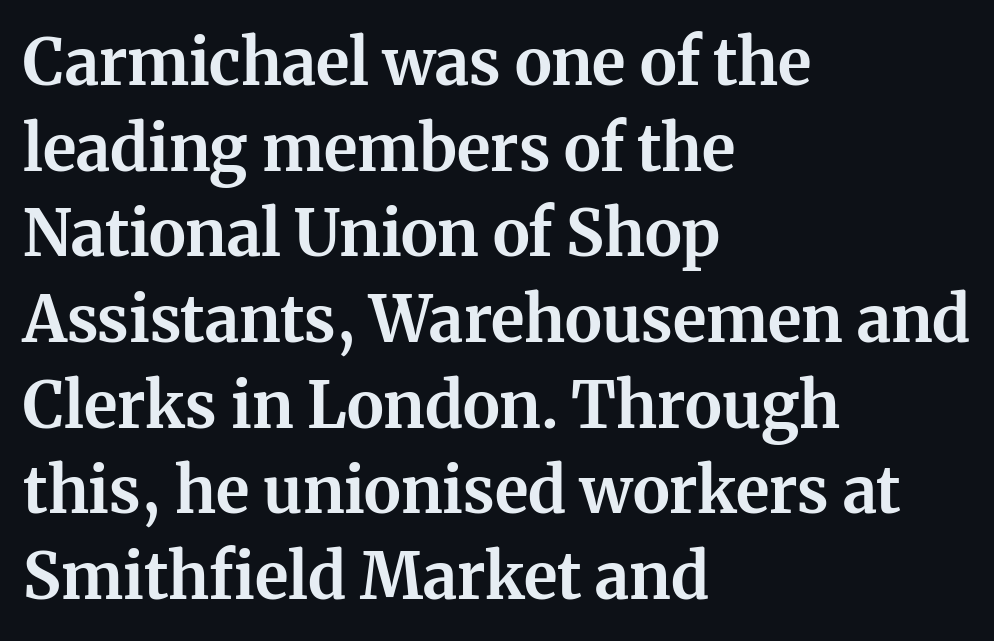
These lines carry a lot of weight — the face is fully bold. Successive baselines arrive at the customary interval. Stroke terminals: seriffed. Just letters on the line, the space beneath them empty. The letters advance in unequal steps, a hallmark of proportional type. Ascenders rise straight up at ninety degrees.
